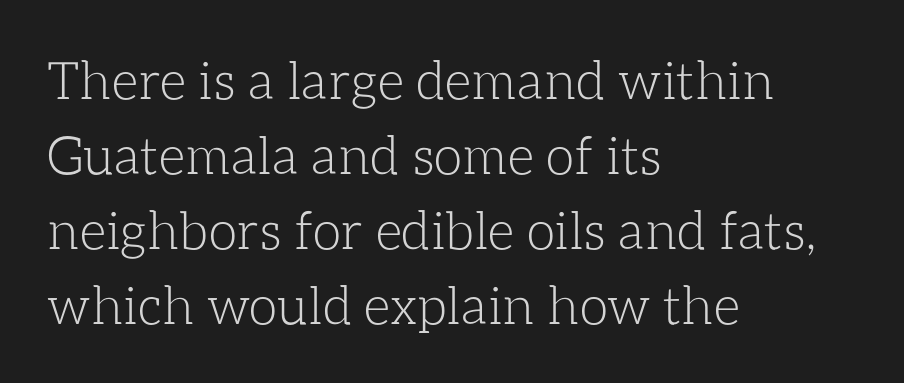
Q: Is the text bold? A: No.
Q: Is the text italic (slanted)? A: No, it is upright.
Q: Is the text underlined? A: No.
Q: How is the paragraph aligned? A: Left-aligned.
Q: Is the spacing between letters normal or unusually wide? A: Normal.
Q: Is the spacing between lines tight, normal or loose? A: Normal.
Q: Width (condensed, normal, or wide)? A: Normal.
Q: Stroke contrast? A: Low.
Q: x-height? A: Medium.
Q: Monospaced? A: No.
